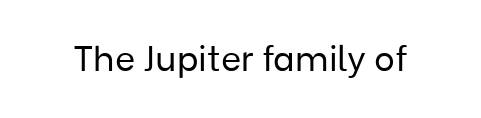
Q: Is the text bold? A: No.
Q: Is the text italic (slanted)? A: No, it is upright.
Q: Is the typeface a serif or a sans-serif typeface? A: Sans-serif.
Q: Is the text underlined? A: No.
Q: Is the spacing between letters normal or unusually wide? A: Normal.
Q: Width (condensed, normal, or wide)? A: Normal.
Q: Stroke contrast? A: Low.
Q: x-height? A: Medium.
Q: Monospaced? A: No.
